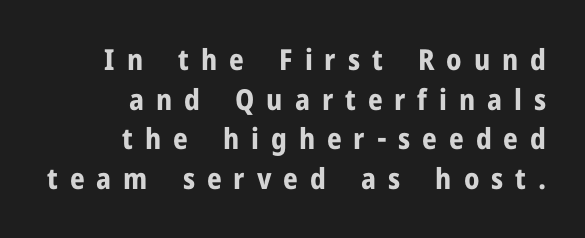
The image shows 29 px bold sans-serif type, upright; set right-aligned, normal line spacing (1.37x), unusually wide letter spacing (+0.41 em), not underlined; low stroke contrast and a medium x-height.
